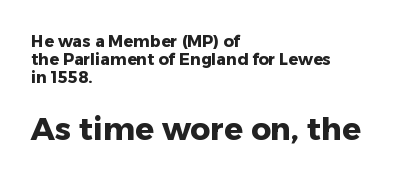
The image shows 31 px heavy sans-serif type, upright; set left-aligned, tight line spacing (1.11x), normal letter spacing, not underlined; the second (bottom) block is 1.94x larger; low stroke contrast and a medium x-height.
